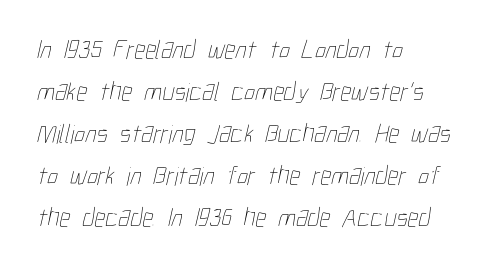
{"bold": "no", "underline": "no", "align": "left", "line_spacing": "normal", "line_spacing_ratio": 1.56, "letter_spacing": "normal", "letter_spacing_em": 0.0, "glyph_px": 27}
